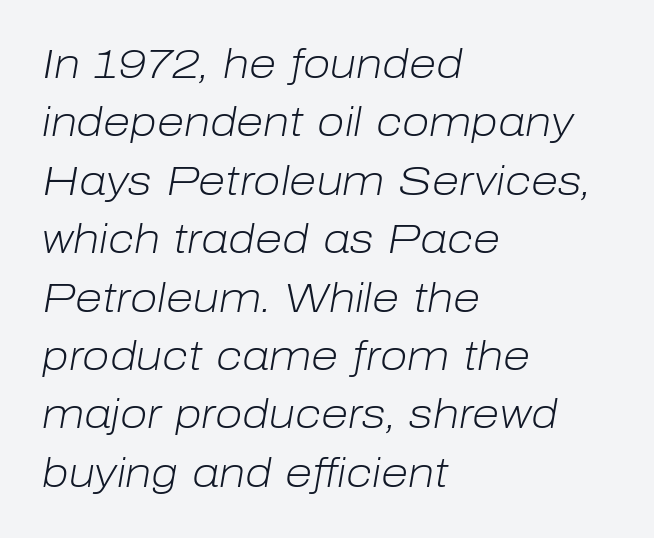
{"italic": "yes", "lean": "right", "slant_degrees": 10, "bold": "no", "weight": "light", "width": "normal", "stroke_contrast": "low", "x_height": "medium", "monospaced": "no", "underline": "no", "align": "left", "line_spacing": "normal", "line_spacing_ratio": 1.46, "letter_spacing": "normal", "letter_spacing_em": 0.0, "glyph_px": 40}
